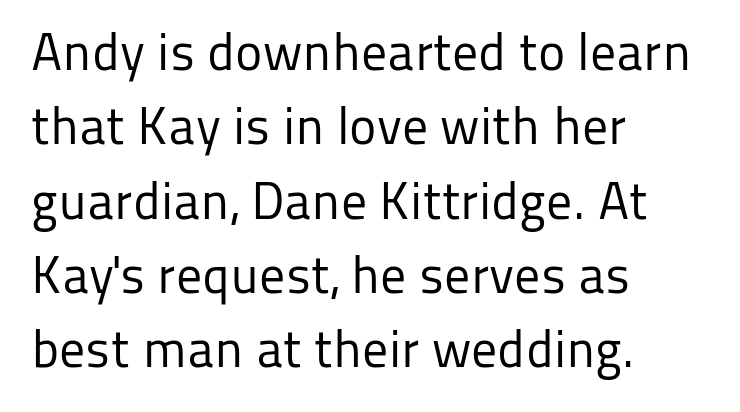
{"serif": "no", "italic": "no", "bold": "no", "weight": "regular", "width": "normal", "stroke_contrast": "low", "x_height": "medium", "monospaced": "no", "underline": "no", "align": "left", "line_spacing": "normal", "line_spacing_ratio": 1.43, "letter_spacing": "normal", "letter_spacing_em": 0.0, "glyph_px": 52}
